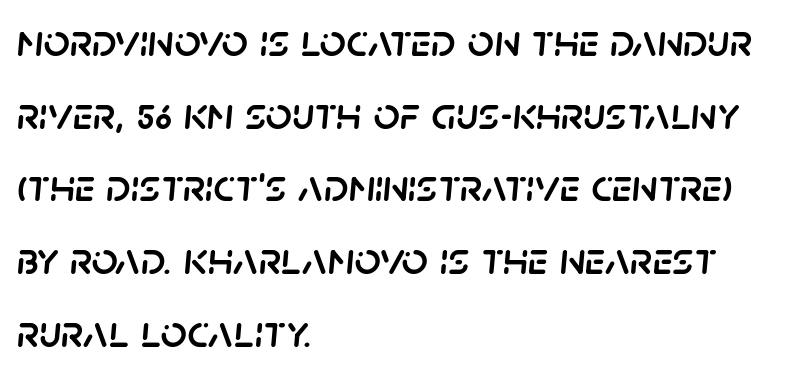
Q: Is the text italic (slanted)? A: Yes, it leans right by about 5 degrees.
Q: Is the text underlined? A: No.
Q: How is the paragraph aligned? A: Left-aligned.
Q: Is the spacing between letters normal or unusually wide? A: Normal.
Q: Is the spacing between lines tight, normal or loose? A: Normal.
Q: Width (condensed, normal, or wide)? A: Normal.
Q: Stroke contrast? A: Low.
Q: x-height? A: Large.
Q: Monospaced? A: No.
